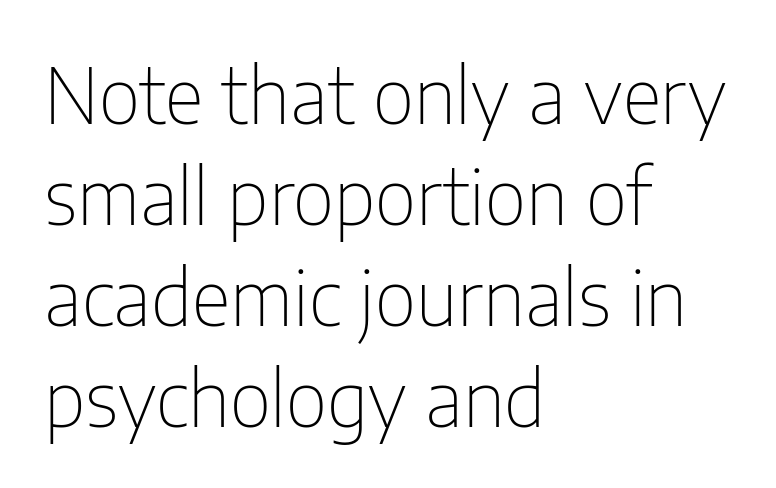
{"serif": "no", "italic": "no", "bold": "no", "weight": "thin", "width": "condensed", "stroke_contrast": "low", "x_height": "medium", "monospaced": "no", "underline": "no", "align": "left", "line_spacing": "normal", "line_spacing_ratio": 1.31, "letter_spacing": "normal", "letter_spacing_em": 0.0, "glyph_px": 77}
